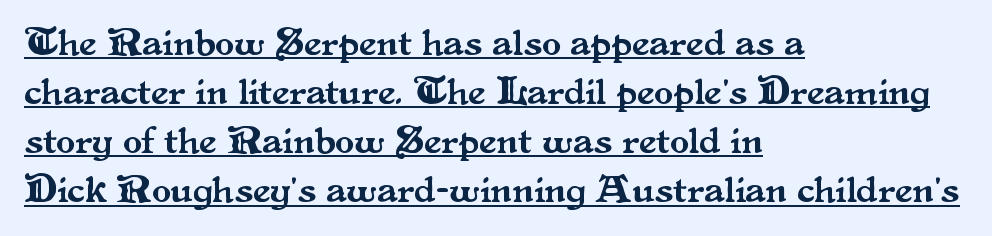
{"serif": "yes", "italic": "no", "width": "normal", "stroke_contrast": "medium", "x_height": "small", "monospaced": "no", "underline": "yes", "align": "left", "line_spacing": "normal", "line_spacing_ratio": 1.26, "letter_spacing": "normal", "letter_spacing_em": 0.0, "glyph_px": 39}
